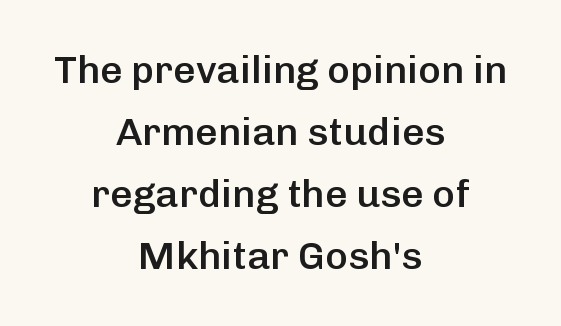
{"serif": "no", "italic": "no", "bold": "semi", "weight": "semibold", "width": "normal", "stroke_contrast": "low", "x_height": "medium", "monospaced": "no", "underline": "no", "align": "center", "line_spacing": "normal", "line_spacing_ratio": 1.59, "letter_spacing": "normal", "letter_spacing_em": 0.0, "glyph_px": 39}
